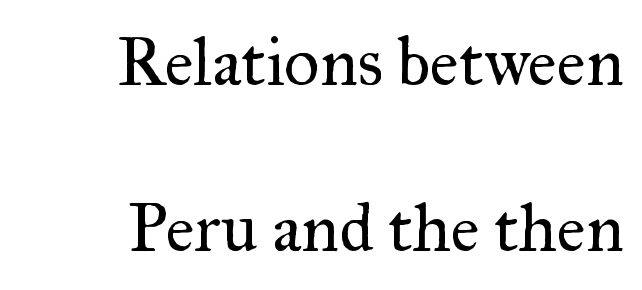
{"serif": "yes", "italic": "no", "bold": "no", "weight": "regular", "width": "normal", "stroke_contrast": "medium", "x_height": "small", "monospaced": "no", "underline": "no", "align": "right", "line_spacing": "loose", "line_spacing_ratio": 2.41, "letter_spacing": "normal", "letter_spacing_em": 0.0, "glyph_px": 69}
